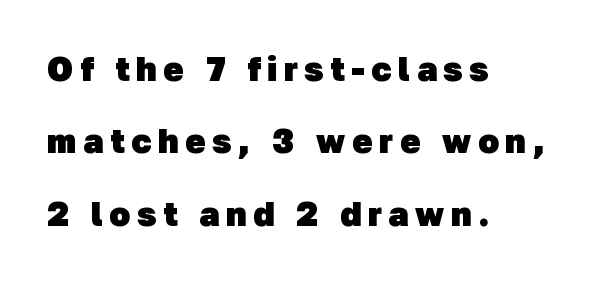
Q: Is the text bold? A: Yes.
Q: Is the typeface a serif or a sans-serif typeface? A: Sans-serif.
Q: Is the text underlined? A: No.
Q: How is the paragraph aligned? A: Left-aligned.
Q: Is the spacing between letters normal or unusually wide? A: Unusually wide.
Q: Is the spacing between lines tight, normal or loose? A: Loose.
Q: Width (condensed, normal, or wide)? A: Normal.
Q: Stroke contrast? A: Low.
Q: x-height? A: Medium.
Q: Monospaced? A: No.
